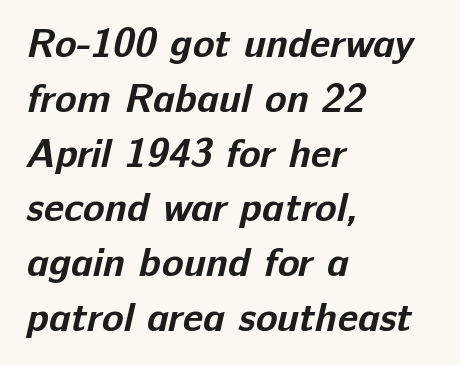
Nobody drew a line under any word here. The rows are spaced the way most documents space them. Strong, thick strokes mark this as bold type. Observe the absence of serifs on each vertical stroke in this sample. These lines stack with their left ends in a neat column.
